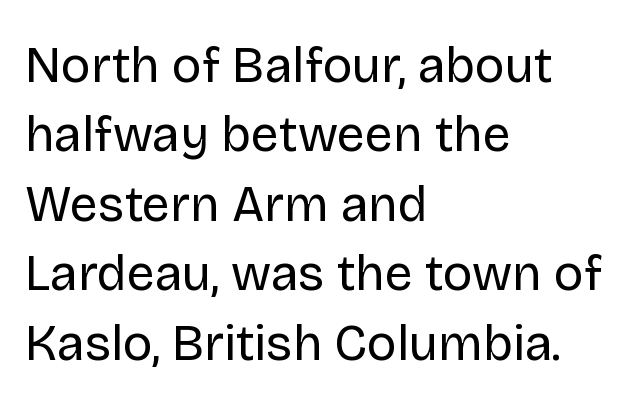
{"serif": "no", "italic": "no", "bold": "no", "weight": "regular", "width": "normal", "stroke_contrast": "low", "x_height": "large", "monospaced": "no", "underline": "no", "align": "left", "line_spacing": "normal", "line_spacing_ratio": 1.39, "letter_spacing": "normal", "letter_spacing_em": 0.0, "glyph_px": 50}
